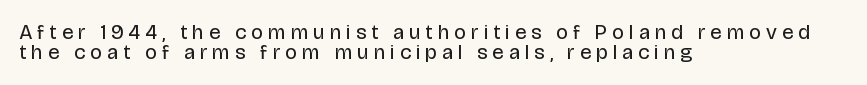
Q: Is the text bold? A: No.
Q: Is the text italic (slanted)? A: No, it is upright.
Q: Is the text underlined? A: No.
Q: How is the paragraph aligned? A: Left-aligned.
Q: Is the spacing between letters normal or unusually wide? A: Unusually wide.
Q: Is the spacing between lines tight, normal or loose? A: Tight.
